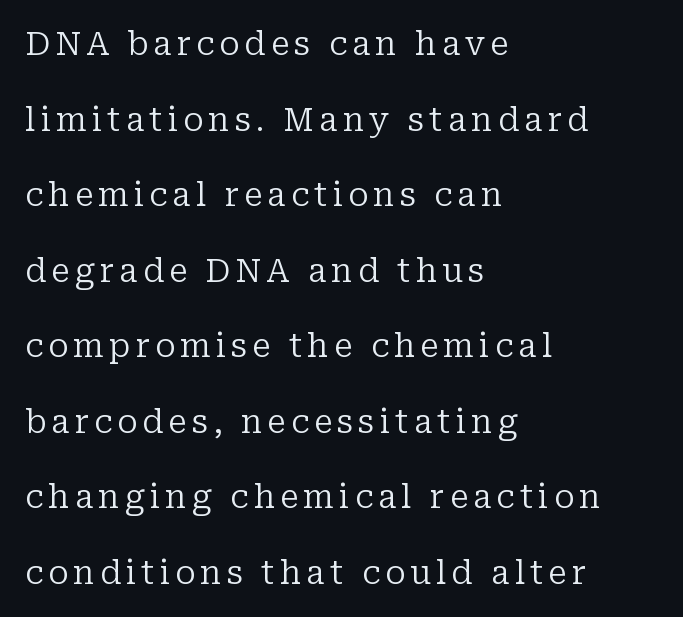
The image shows 32 px regular-weight serif type, upright; set left-aligned, loose line spacing (2.36x), not underlined; low stroke contrast and a medium x-height.
